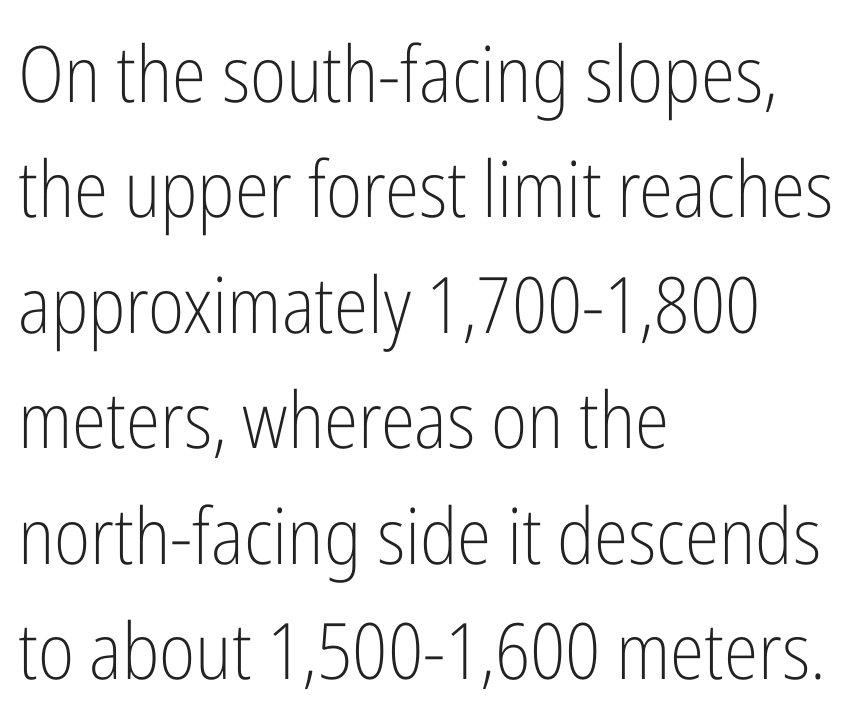
The image shows 78 px light, condensed sans-serif type, upright; set left-aligned, normal line spacing (1.48x), normal letter spacing, not underlined; low stroke contrast and a medium x-height.
